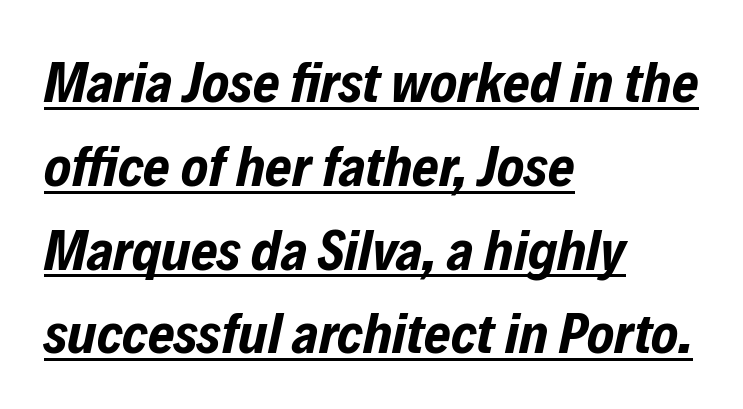
Q: Is the text bold? A: Yes.
Q: Is the text italic (slanted)? A: Yes, it leans right by about 12 degrees.
Q: Is the text underlined? A: Yes.
Q: How is the paragraph aligned? A: Left-aligned.
Q: Is the spacing between letters normal or unusually wide? A: Normal.
Q: Is the spacing between lines tight, normal or loose? A: Normal.
Q: Width (condensed, normal, or wide)? A: Condensed.
Q: Stroke contrast? A: Low.
Q: x-height? A: Medium.
Q: Monospaced? A: No.
